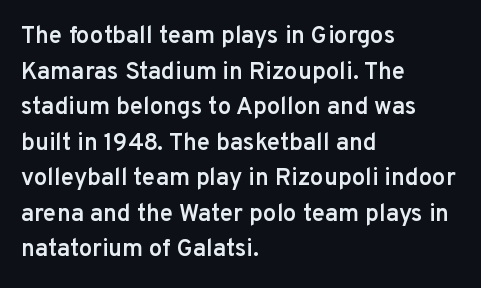
The image shows 24 px text type, upright; set left-aligned, normal line spacing (1.48x), normal letter spacing, not underlined.
